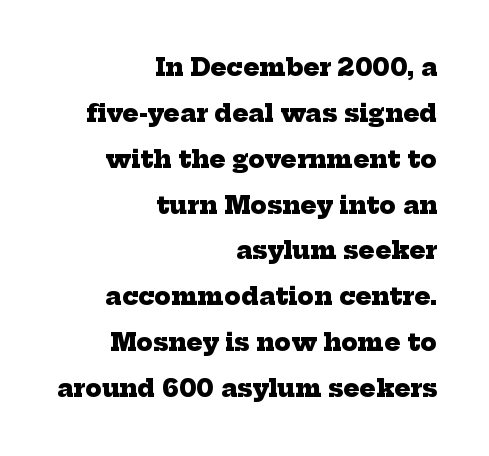
The image shows 24 px bold type; set right-aligned, loose line spacing (1.91x), normal letter spacing, not underlined.
